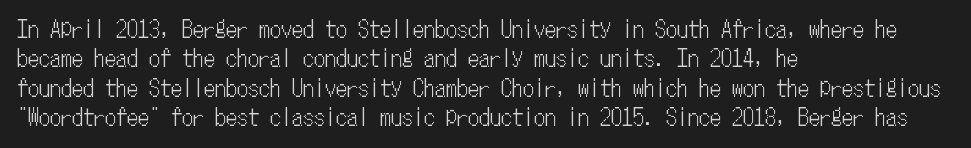
Reading down the block, your eye returns to a fixed left position each line. The type sits square on the baseline with zero lean. The space directly below the letters is spotless. Notice how descenders clear the ascenders below comfortably — that's standard leading. Each word holds together tightly as a unit, with standard inter-letter gaps.
